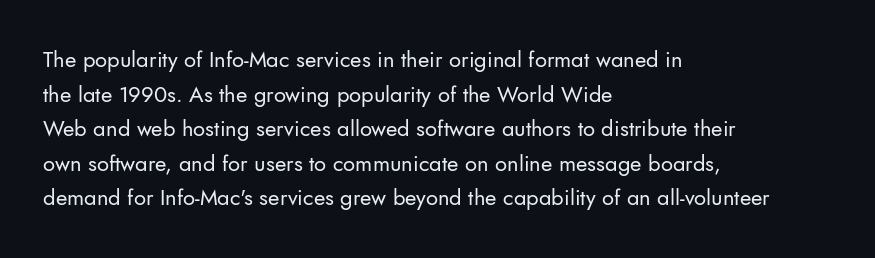
Q: Is the text bold? A: No.
Q: Is the text italic (slanted)? A: No, it is upright.
Q: Is the text underlined? A: No.
Q: How is the paragraph aligned? A: Left-aligned.
Q: Is the spacing between letters normal or unusually wide? A: Normal.
Q: Is the spacing between lines tight, normal or loose? A: Normal.
